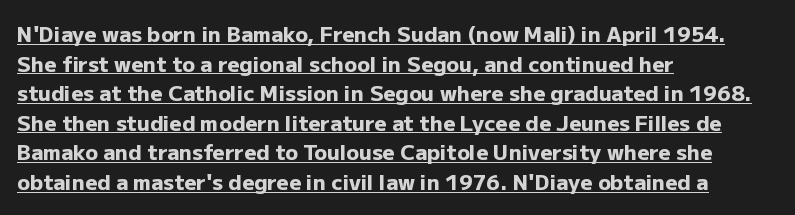
Q: Is the text bold? A: Yes.
Q: Is the text italic (slanted)? A: No, it is upright.
Q: Is the text underlined? A: Yes.
Q: How is the paragraph aligned? A: Left-aligned.
Q: Is the spacing between letters normal or unusually wide? A: Normal.
Q: Is the spacing between lines tight, normal or loose? A: Normal.
